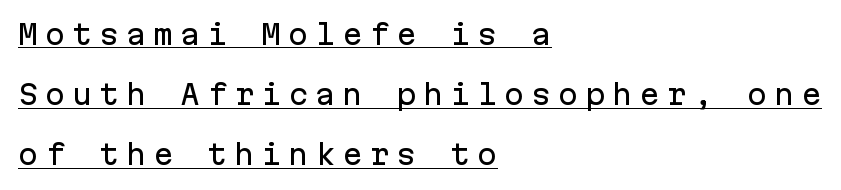
Q: Is the text italic (slanted)? A: No, it is upright.
Q: Is the text underlined? A: Yes.
Q: How is the paragraph aligned? A: Left-aligned.
Q: Is the spacing between letters normal or unusually wide? A: Unusually wide.
Q: Is the spacing between lines tight, normal or loose? A: Loose.
